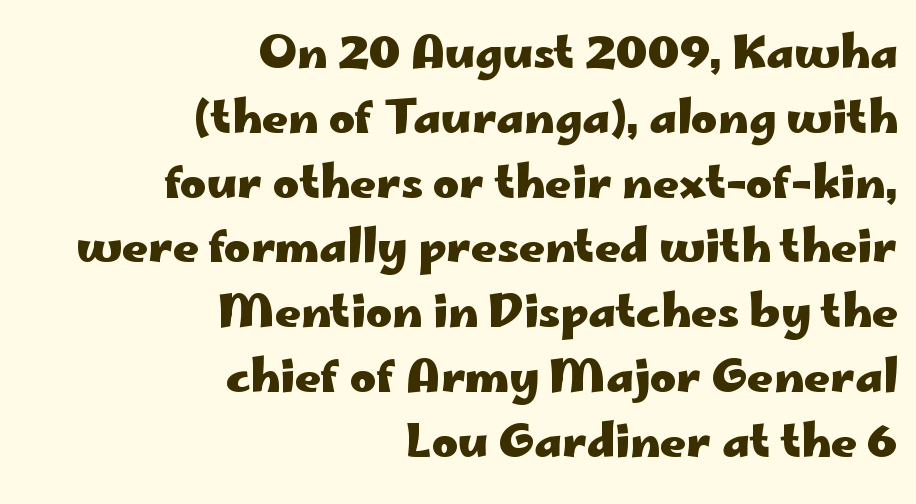
{"serif": "no", "italic": "no", "bold": "yes", "weight": "heavy", "width": "wide", "stroke_contrast": "low", "x_height": "small", "monospaced": "no", "underline": "no", "align": "right", "line_spacing": "normal", "line_spacing_ratio": 1.44, "letter_spacing": "normal", "letter_spacing_em": 0.0, "glyph_px": 45}
